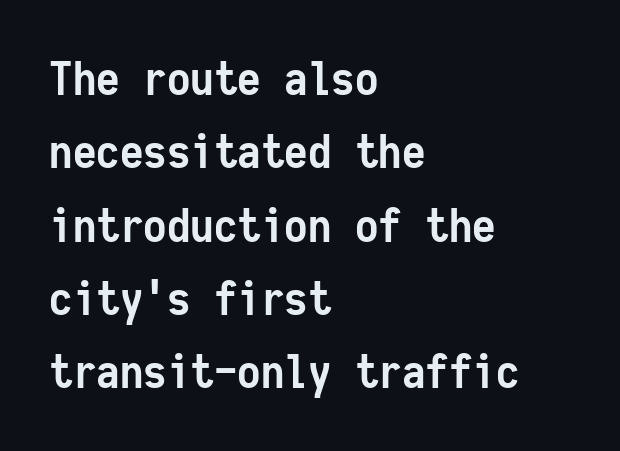
The glyphs have the mass of a bold cut. The glyphs are unaccompanied by any horizontal stroke below them. These lines are rendered in a fixed-pitch font. When letters stand straight like this, we call the style roman or upright. Leading matches the norm, producing a regular column. A typesetter would call this zero additional tracking.
